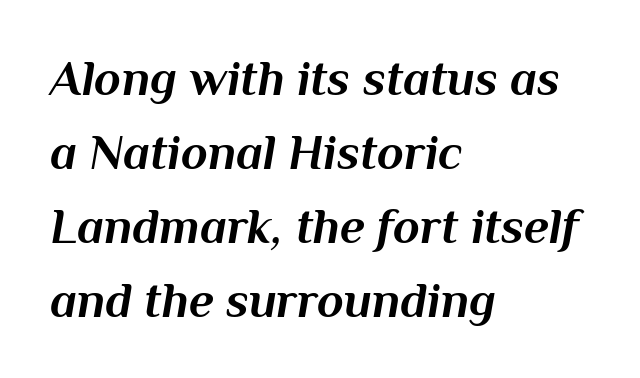
The image shows 49 px bold type, italic (leaning right); set left-aligned, normal line spacing (1.51x), normal letter spacing, not underlined; medium stroke contrast and a medium x-height.
